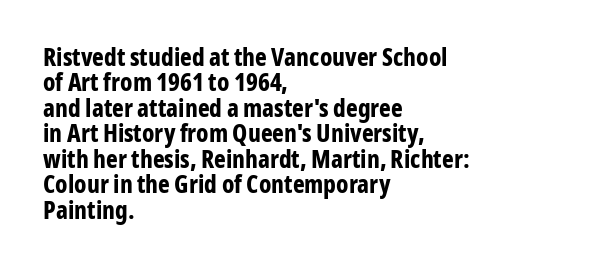
Q: Is the text bold? A: Yes.
Q: Is the text italic (slanted)? A: No, it is upright.
Q: Is the text underlined? A: No.
Q: How is the paragraph aligned? A: Left-aligned.
Q: Is the spacing between letters normal or unusually wide? A: Normal.
Q: Is the spacing between lines tight, normal or loose? A: Tight.
